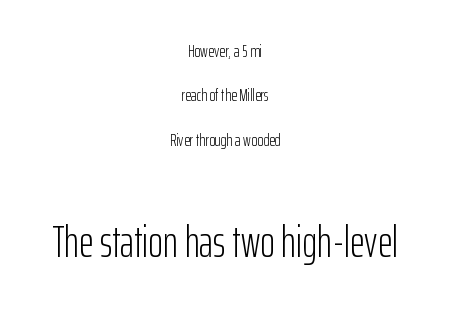
The image shows 45 px light, condensed sans-serif type, upright; set centered, loose line spacing (2.46x), normal letter spacing, not underlined; the second (bottom) block is 2.5x larger; low stroke contrast and a medium x-height.
